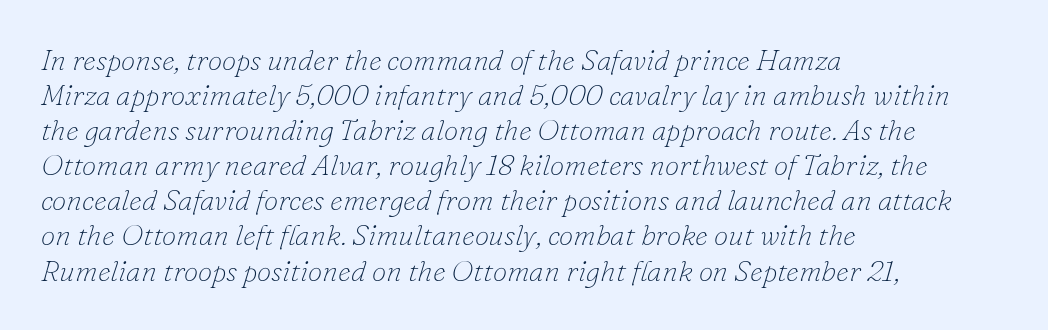
Q: Is the text bold? A: No.
Q: Is the text italic (slanted)? A: Yes, it leans right by about 16 degrees.
Q: Is the typeface a serif or a sans-serif typeface? A: Serif.
Q: Is the text underlined? A: No.
Q: How is the paragraph aligned? A: Left-aligned.
Q: Is the spacing between letters normal or unusually wide? A: Normal.
Q: Width (condensed, normal, or wide)? A: Normal.
Q: Stroke contrast? A: Low.
Q: x-height? A: Small.
Q: Monospaced? A: No.
